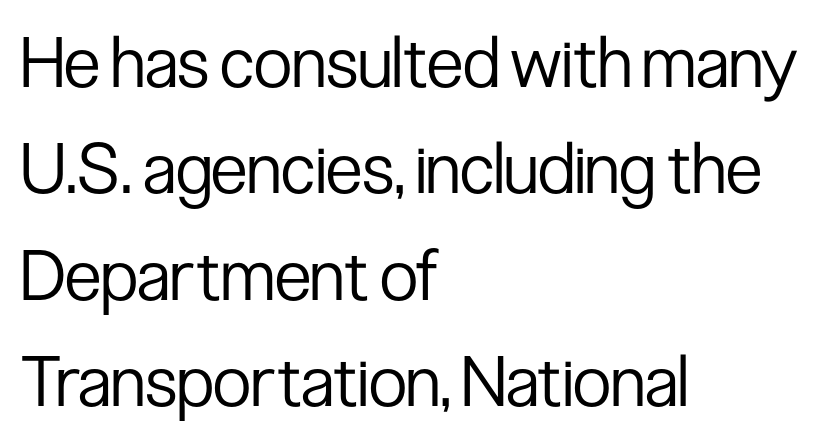
Q: Is the text bold? A: No.
Q: Is the text italic (slanted)? A: No, it is upright.
Q: Is the typeface a serif or a sans-serif typeface? A: Sans-serif.
Q: Is the text underlined? A: No.
Q: How is the paragraph aligned? A: Left-aligned.
Q: Is the spacing between letters normal or unusually wide? A: Normal.
Q: Is the spacing between lines tight, normal or loose? A: Normal.
Q: Width (condensed, normal, or wide)? A: Condensed.
Q: Stroke contrast? A: Low.
Q: x-height? A: Medium.
Q: Monospaced? A: No.
